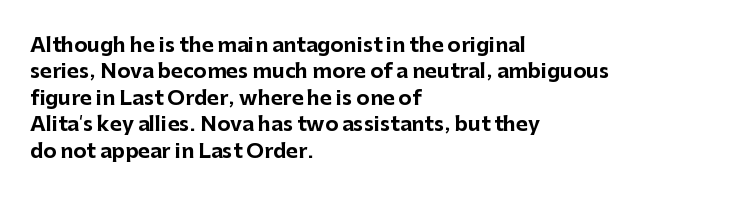
{"italic": "no", "bold": "yes", "underline": "no", "align": "left", "line_spacing": "normal", "line_spacing_ratio": 1.32, "letter_spacing": "normal", "letter_spacing_em": 0.0, "glyph_px": 20}
